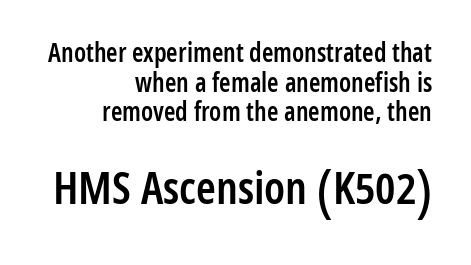
{"serif": "no", "italic": "no", "bold": "semi", "weight": "semibold", "width": "condensed", "stroke_contrast": "low", "x_height": "medium", "monospaced": "no", "underline": "no", "align": "right", "line_spacing": "tight", "line_spacing_ratio": 1.14, "letter_spacing": "normal", "letter_spacing_em": 0.0, "larger_block": "second", "size_ratio": 1.73, "glyph_px": 45}
